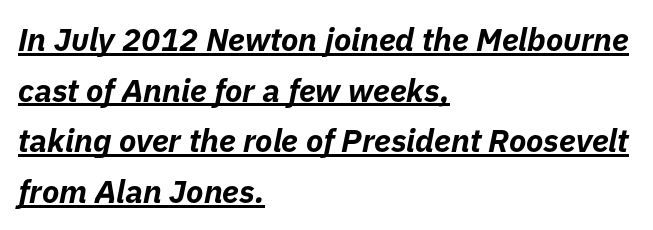
The image shows 32 px bold type, italic (leaning right); set left-aligned, normal line spacing (1.58x), normal letter spacing, underlined; low stroke contrast and a medium x-height.
